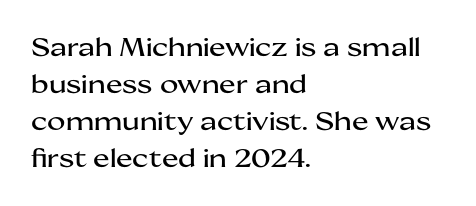
The space beneath each line is pristine and unruled. Compared with typical paragraphs, the rows here are spaced about the same. Notice how the passage keeps a crisp vertical edge on the left only. Short note: letters normally spaced.
